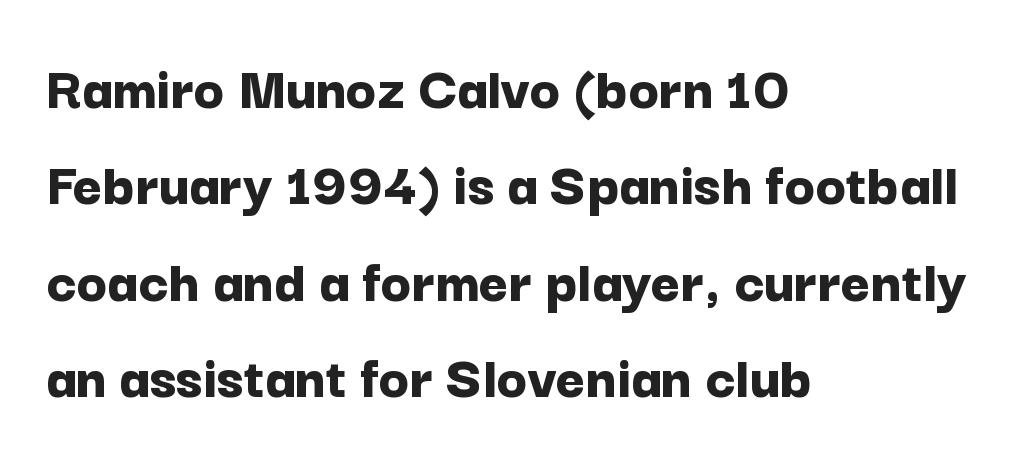
Q: Is the text bold? A: Yes.
Q: Is the text italic (slanted)? A: No, it is upright.
Q: Is the typeface a serif or a sans-serif typeface? A: Sans-serif.
Q: Is the text underlined? A: No.
Q: How is the paragraph aligned? A: Left-aligned.
Q: Is the spacing between letters normal or unusually wide? A: Normal.
Q: Is the spacing between lines tight, normal or loose? A: Normal.
Q: Width (condensed, normal, or wide)? A: Normal.
Q: Stroke contrast? A: Low.
Q: x-height? A: Medium.
Q: Monospaced? A: No.
